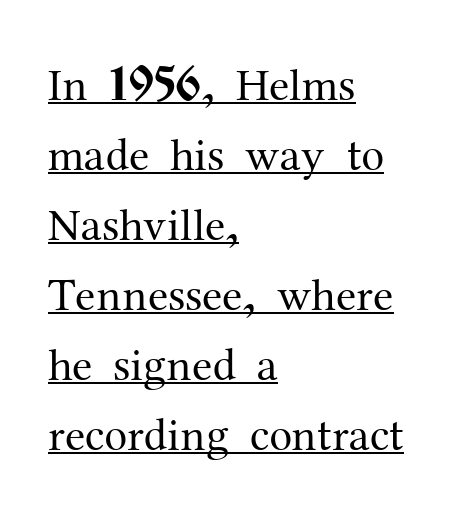
Q: Is the text bold? A: No.
Q: Is the text italic (slanted)? A: No, it is upright.
Q: Is the typeface a serif or a sans-serif typeface? A: Serif.
Q: Is the text underlined? A: Yes.
Q: How is the paragraph aligned? A: Left-aligned.
Q: Is the spacing between letters normal or unusually wide? A: Normal.
Q: Is the spacing between lines tight, normal or loose? A: Normal.
Q: Width (condensed, normal, or wide)? A: Normal.
Q: Stroke contrast? A: Medium.
Q: x-height? A: Medium.
Q: Monospaced? A: No.
